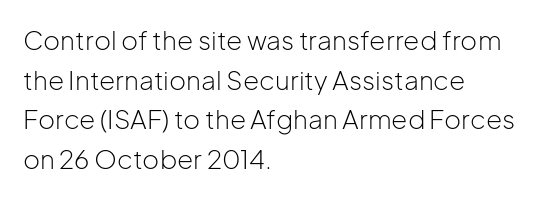
Q: Is the text bold? A: No.
Q: Is the text italic (slanted)? A: No, it is upright.
Q: Is the text underlined? A: No.
Q: How is the paragraph aligned? A: Left-aligned.
Q: Is the spacing between letters normal or unusually wide? A: Normal.
Q: Is the spacing between lines tight, normal or loose? A: Normal.
